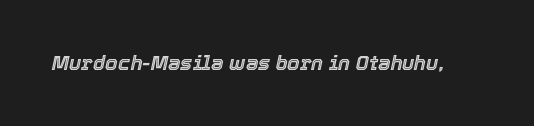
No extra tracking has been applied to these lines. The typography opts for an oblique posture over an upright one. Descenders are the only things crossing below the line.
